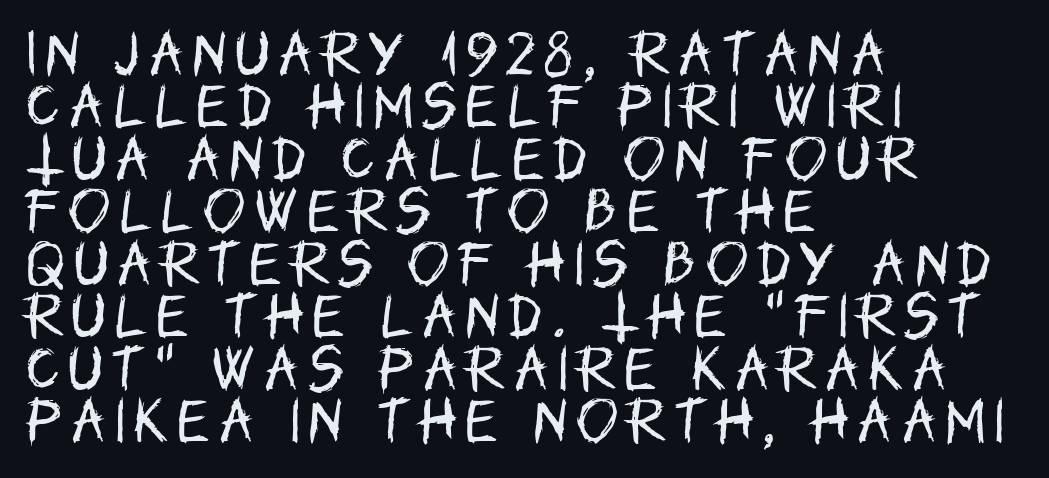
The image shows 50 px regular-weight, condensed sans-serif type, upright; set left-aligned, tight line spacing (1.05x), not underlined; low stroke contrast and a large x-height.
